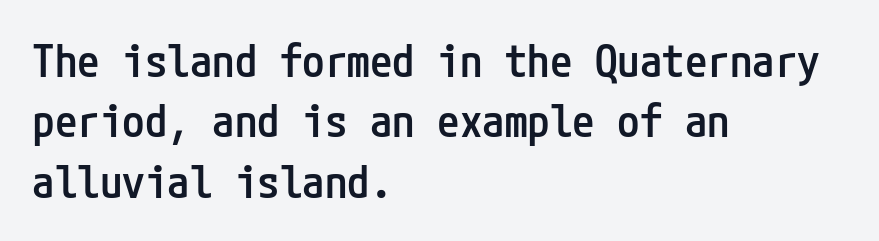
{"serif": "no", "italic": "no", "bold": "semi", "weight": "semibold", "width": "condensed", "stroke_contrast": "low", "x_height": "medium", "underline": "no", "align": "left", "line_spacing": "normal", "line_spacing_ratio": 1.34, "letter_spacing": "normal", "letter_spacing_em": 0.0, "glyph_px": 45}
